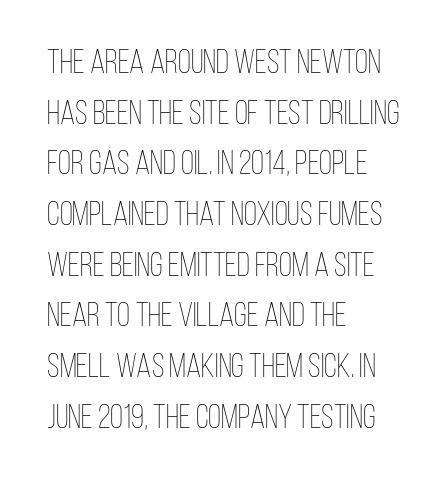
{"italic": "no", "bold": "no", "weight": "thin", "width": "condensed", "stroke_contrast": "low", "x_height": "large", "monospaced": "no", "underline": "no", "align": "left", "line_spacing": "normal", "line_spacing_ratio": 1.49, "letter_spacing": "normal", "letter_spacing_em": 0.0, "glyph_px": 34}
